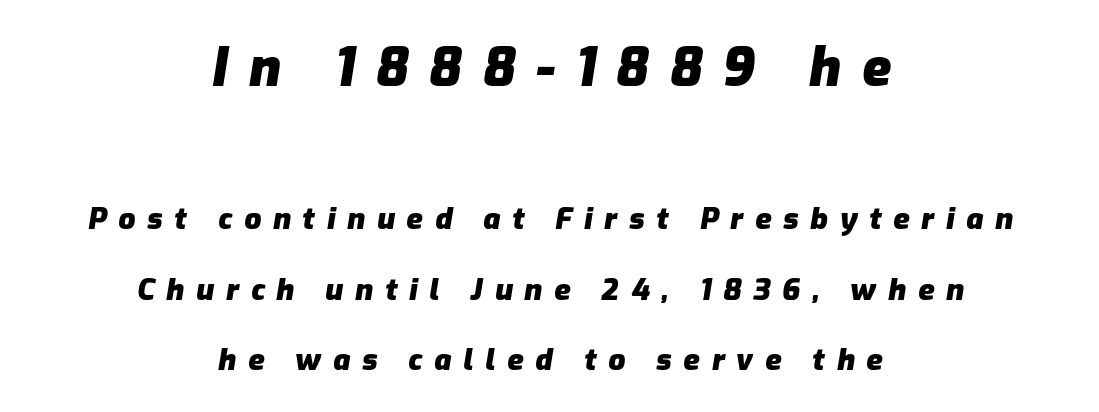
The image shows 53 px heavy type, italic (leaning right); set centered, loose line spacing (2.34x), unusually wide letter spacing (+0.39 em), not underlined; the first (top) block is 1.77x larger; low stroke contrast and a medium x-height.
